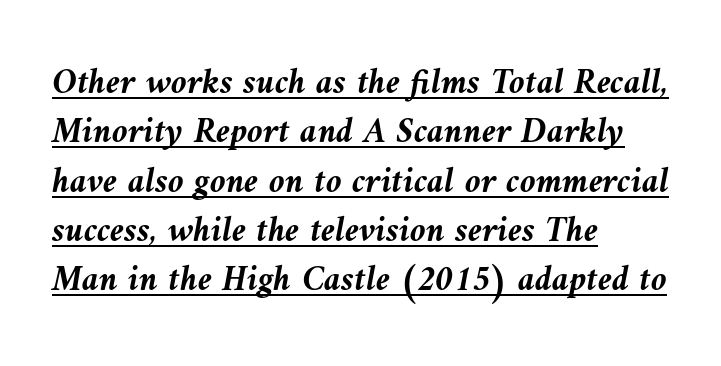
Q: Is the text bold? A: Yes.
Q: Is the text italic (slanted)? A: Yes, it leans left by about 10 degrees.
Q: Is the text underlined? A: Yes.
Q: How is the paragraph aligned? A: Left-aligned.
Q: Is the spacing between letters normal or unusually wide? A: Normal.
Q: Is the spacing between lines tight, normal or loose? A: Normal.
Q: Width (condensed, normal, or wide)? A: Normal.
Q: Stroke contrast? A: Medium.
Q: x-height? A: Medium.
Q: Monospaced? A: No.
